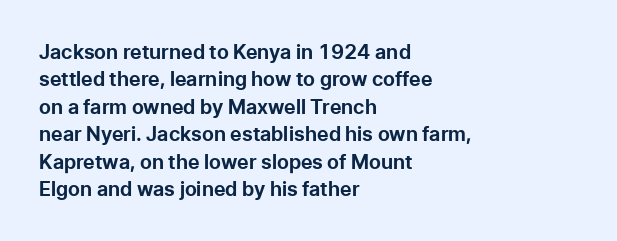
The image shows 20 px bold type, upright; set left-aligned, normal line spacing (1.37x), normal letter spacing, not underlined.
